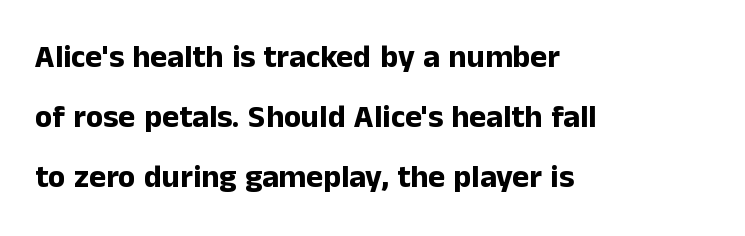
The image shows 32 px bold sans-serif type, upright; set left-aligned, line spacing 1.87x, normal letter spacing, not underlined; low stroke contrast and a medium x-height.
